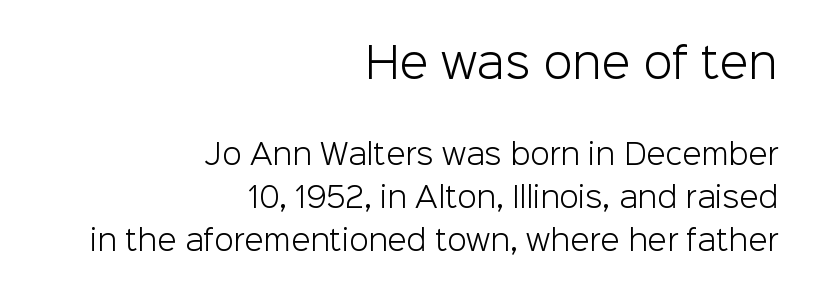
This reads as an unemphasized weight, regular at the heaviest. In CSS terms this would be text-align: right. Of the two passages, the one on top uses the larger point size. You can tell it's not italic because the verticals are truly vertical. Observe the absence of serifs on each vertical stroke in this sample. You could call the tracking neutral — neither tight nor loose.
